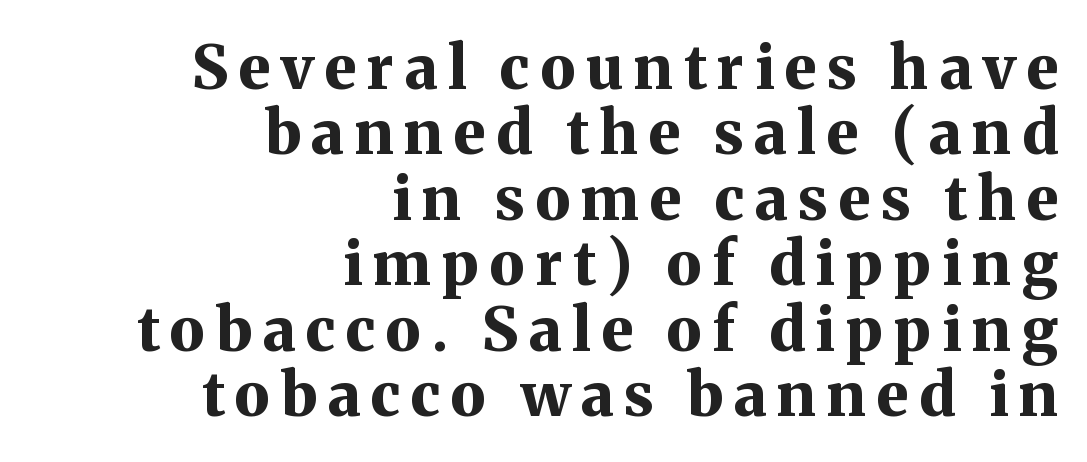
The image shows 60 px bold serif type, upright; set right-aligned, tight line spacing (1.09x), not underlined; medium stroke contrast and a medium x-height.
